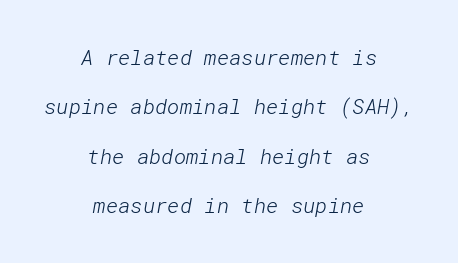
The strokes are not fattened; the text isn't bold. This sample is center-justified, so both line endings float freely. Nothing unusual about the tracking: characters are spaced as the font intends. Baseline-to-baseline distance is far greater than the letter height. Check under the words: just untouched page.
